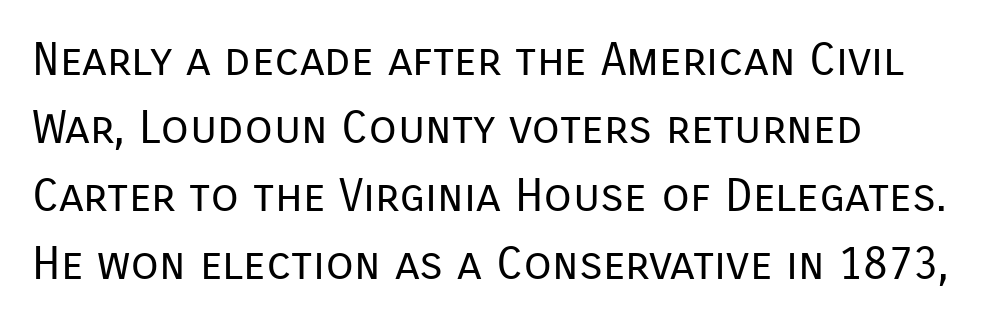
Q: Is the text bold? A: No.
Q: Is the text italic (slanted)? A: No, it is upright.
Q: Is the typeface a serif or a sans-serif typeface? A: Sans-serif.
Q: Is the text underlined? A: No.
Q: Is the spacing between letters normal or unusually wide? A: Normal.
Q: Is the spacing between lines tight, normal or loose? A: Normal.
Q: Width (condensed, normal, or wide)? A: Normal.
Q: Stroke contrast? A: Low.
Q: x-height? A: Medium.
Q: Monospaced? A: No.
